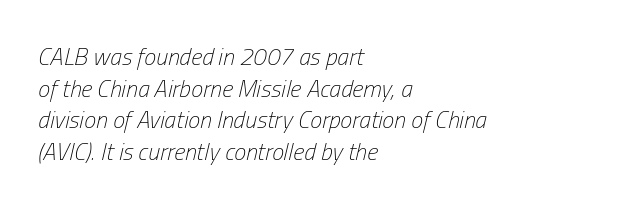
Q: Is the text bold? A: No.
Q: Is the text italic (slanted)? A: Yes, it leans right by about 13 degrees.
Q: Is the text underlined? A: No.
Q: How is the paragraph aligned? A: Left-aligned.
Q: Is the spacing between letters normal or unusually wide? A: Normal.
Q: Is the spacing between lines tight, normal or loose? A: Normal.
